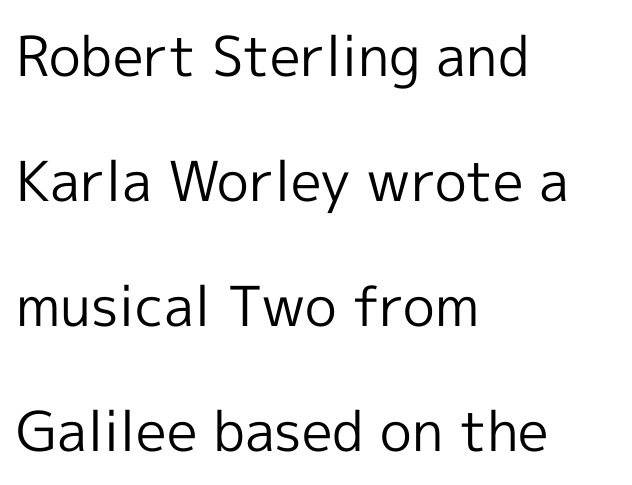
Q: Is the text bold? A: No.
Q: Is the text italic (slanted)? A: No, it is upright.
Q: Is the typeface a serif or a sans-serif typeface? A: Sans-serif.
Q: Is the text underlined? A: No.
Q: How is the paragraph aligned? A: Left-aligned.
Q: Is the spacing between letters normal or unusually wide? A: Normal.
Q: Is the spacing between lines tight, normal or loose? A: Loose.
Q: Width (condensed, normal, or wide)? A: Normal.
Q: x-height? A: Medium.
Q: Monospaced? A: No.
